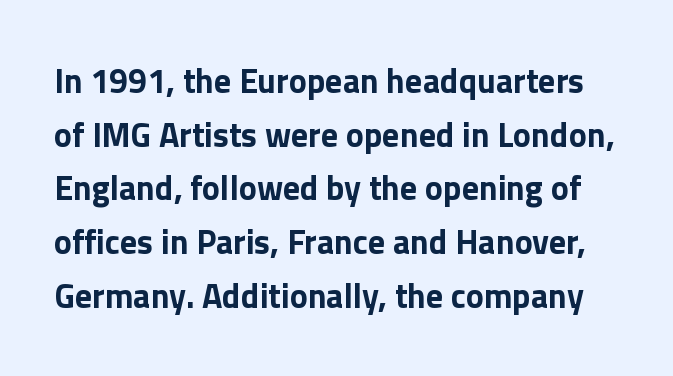
{"serif": "no", "italic": "no", "bold": "yes", "weight": "bold", "width": "normal", "stroke_contrast": "low", "x_height": "medium", "monospaced": "no", "underline": "no", "line_spacing": "normal", "line_spacing_ratio": 1.58, "letter_spacing": "normal", "letter_spacing_em": 0.0, "glyph_px": 34}
